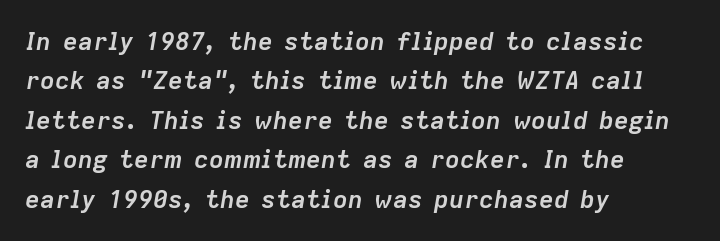
Q: Is the text bold? A: Yes.
Q: Is the text italic (slanted)? A: Yes, it leans right by about 9 degrees.
Q: Is the text underlined? A: No.
Q: How is the paragraph aligned? A: Left-aligned.
Q: Is the spacing between letters normal or unusually wide? A: Normal.
Q: Is the spacing between lines tight, normal or loose? A: Normal.
